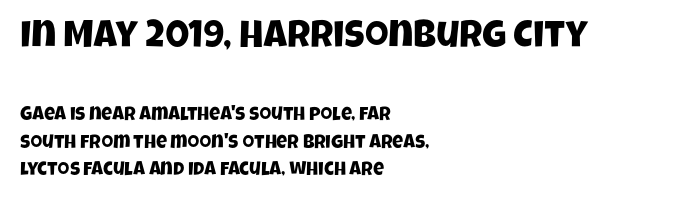
Observe the ordinary spacing: letters are neighbours, not strangers. The letters advance in unequal steps, a hallmark of proportional type. A typesetter would call this leading conventional body-copy spacing. Regarding serifs, this sample does without them. In this sample the first text group is rendered at the bigger scale. Compared with a centered layout, this one pins lines to the left instead.
